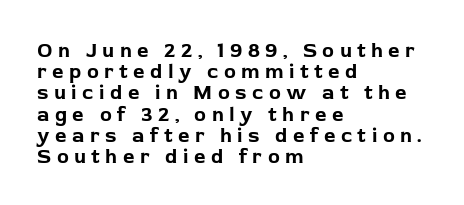
{"italic": "no", "bold": "yes", "underline": "no", "align": "left", "line_spacing": "tight", "line_spacing_ratio": 1.06, "letter_spacing": "wide", "letter_spacing_em": 0.27, "glyph_px": 20}
